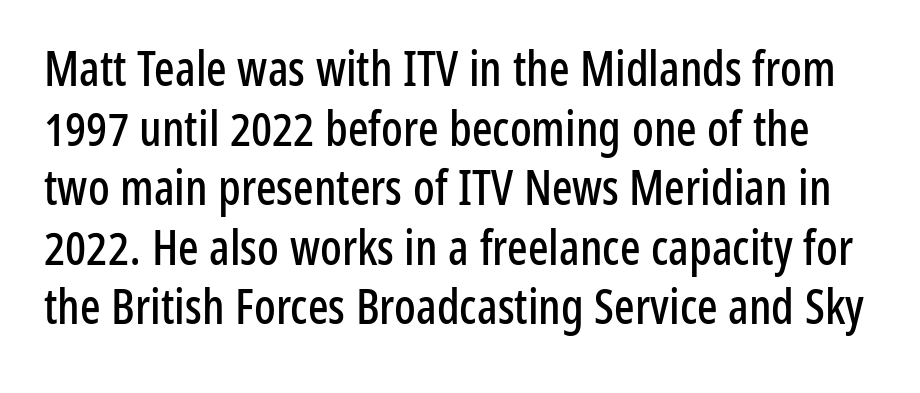
The image shows 48 px condensed sans-serif type, upright; set line spacing 1.24x, normal letter spacing, not underlined; low stroke contrast and a medium x-height.
